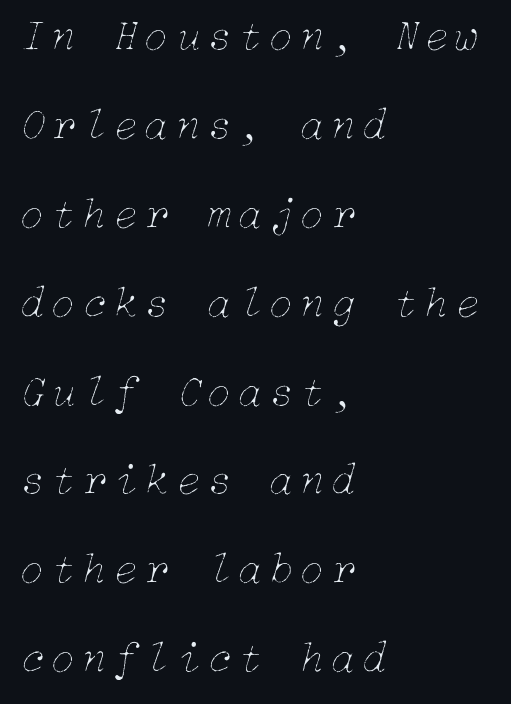
Q: Is the text bold? A: No.
Q: Is the text italic (slanted)? A: Yes, it leans right by about 15 degrees.
Q: Is the text underlined? A: No.
Q: How is the paragraph aligned? A: Left-aligned.
Q: Is the spacing between lines tight, normal or loose? A: Loose.
Q: Width (condensed, normal, or wide)? A: Normal.
Q: Stroke contrast? A: Low.
Q: x-height? A: Medium.
